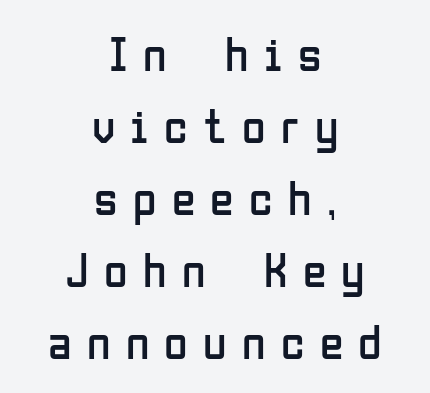
{"serif": "no", "italic": "no", "bold": "no", "weight": "regular", "width": "condensed", "stroke_contrast": "low", "x_height": "medium", "monospaced": "no", "underline": "no", "align": "center", "line_spacing": "normal", "line_spacing_ratio": 1.5, "letter_spacing": "wide", "letter_spacing_em": 0.32, "glyph_px": 48}
